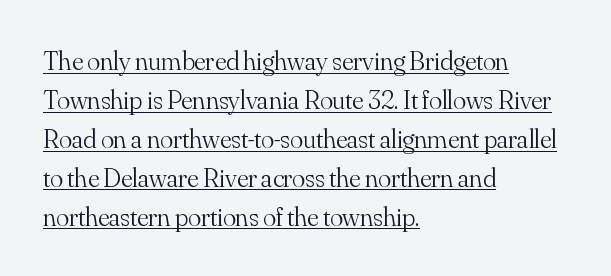
{"italic": "no", "bold": "no", "underline": "yes", "align": "left", "line_spacing": "normal", "line_spacing_ratio": 1.44, "letter_spacing": "normal", "letter_spacing_em": 0.0, "glyph_px": 27}
